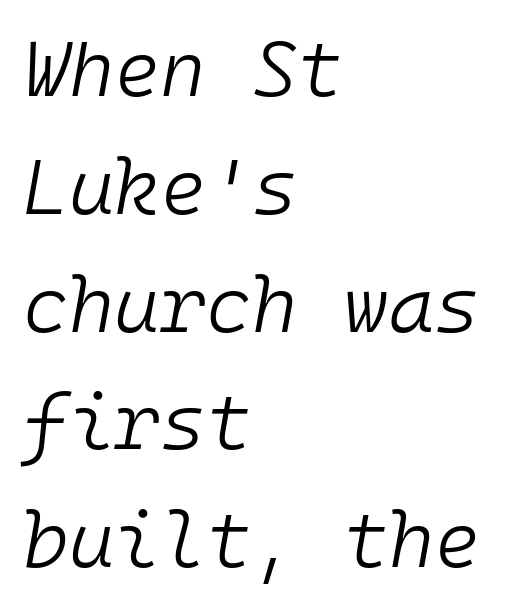
The image shows 78 px light type, italic (leaning right), monospaced; set left-aligned, normal line spacing (1.51x), normal letter spacing, not underlined; low stroke contrast and a medium x-height.
